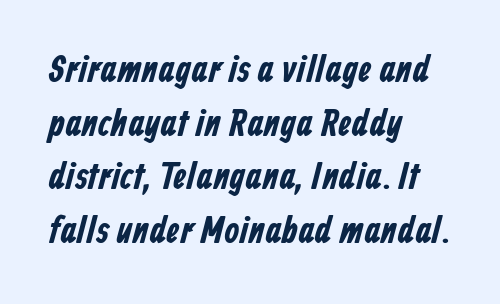
Q: Is the typeface a serif or a sans-serif typeface? A: Sans-serif.
Q: Is the text underlined? A: No.
Q: How is the paragraph aligned? A: Left-aligned.
Q: Is the spacing between letters normal or unusually wide? A: Normal.
Q: Is the spacing between lines tight, normal or loose? A: Normal.
Q: Width (condensed, normal, or wide)? A: Condensed.
Q: Stroke contrast? A: Low.
Q: x-height? A: Medium.
Q: Monospaced? A: No.
